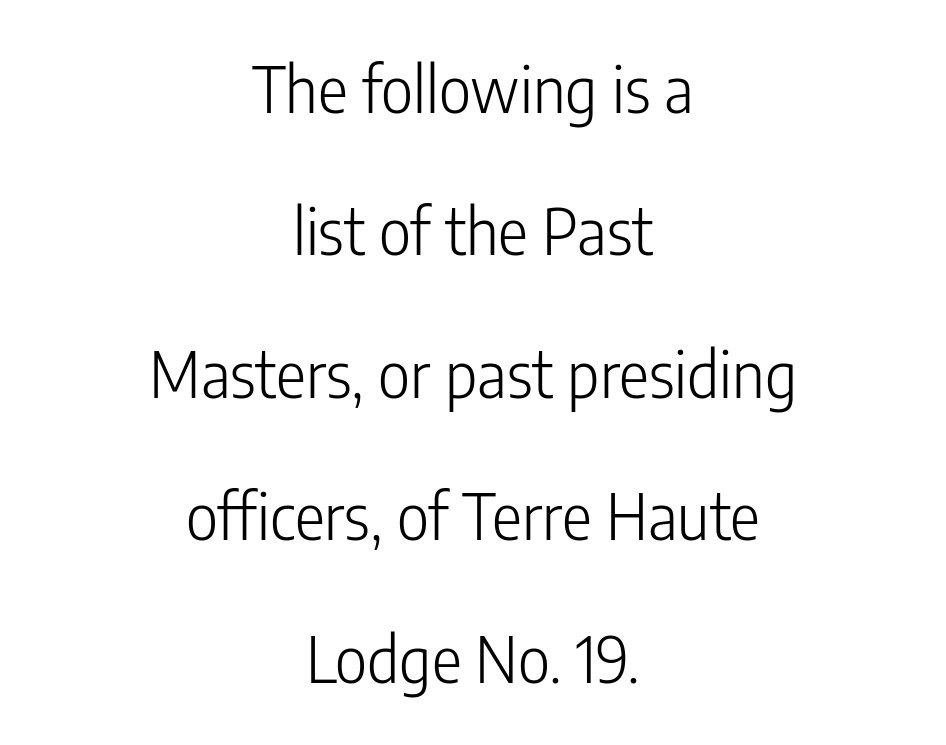
The image shows 63 px light, condensed sans-serif type, upright; set centered, loose line spacing (2.26x), normal letter spacing, not underlined; low stroke contrast and a medium x-height.
